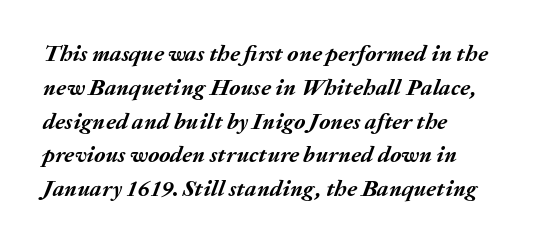
Students, this is bold: see how much ink each stroke carries. Horizontal bands of white between lines are of average thickness. Would a proofreader flag this as italicized? Yes. Layout note: lines flush left. Compared with typical body copy, the letter spacing here is the same.
